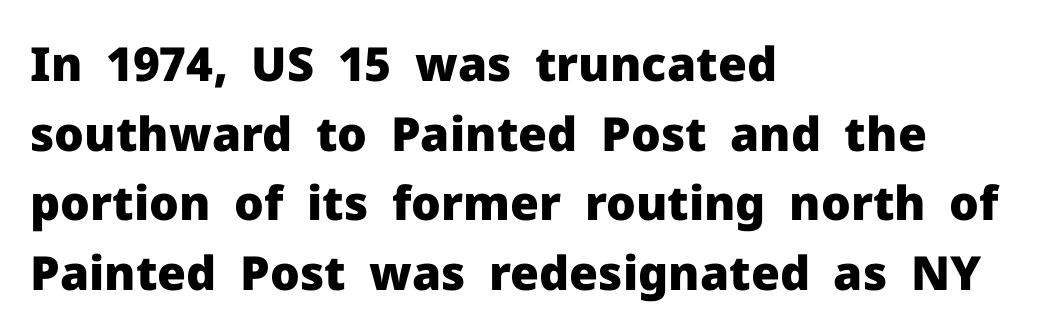
Inter-character spacing is left at the font's built-in metrics. The strip under each line holds only bare page. Set as a true bold cut, around the 700 mark. A typesetter would label this face a sans.
